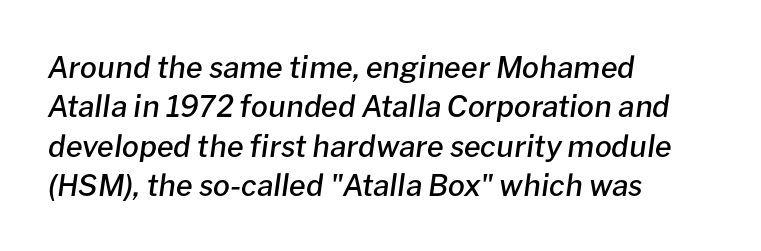
{"italic": "yes", "lean": "right", "slant_degrees": 8, "bold": "semi", "weight": "semibold", "width": "normal", "stroke_contrast": "low", "x_height": "medium", "monospaced": "no", "underline": "no", "align": "left", "line_spacing": "normal", "line_spacing_ratio": 1.31, "letter_spacing": "normal", "letter_spacing_em": 0.0, "glyph_px": 30}
